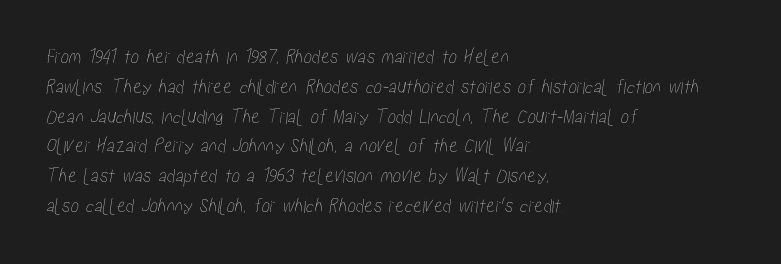
Line spacing here is normal. Default kerning and tracking; the words read as compact shapes. Which margin do the lines hug? The left one — the right edge is uneven. Check the space under the baseline: it is left empty.
